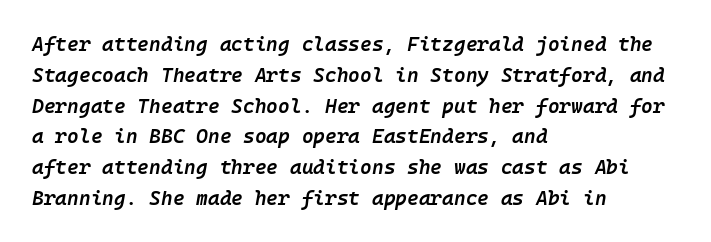
Regular leading. Nobody touched the tracking dial on this one. Caption: semibold face, moderately heavy strokes. The face used here has a pronounced slope to its letters. Left-aligned paragraph, ragged on the right. The zone under the glyphs is completely vacant.
